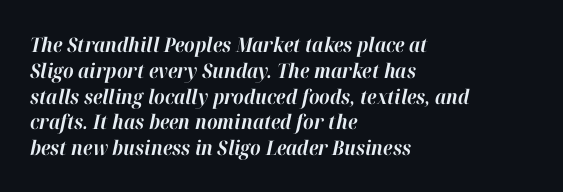
{"italic": "yes", "lean": "right", "slant_degrees": 12, "bold": "yes", "underline": "no", "align": "left", "line_spacing": "normal", "line_spacing_ratio": 1.29, "letter_spacing": "normal", "letter_spacing_em": 0.0, "glyph_px": 20}
